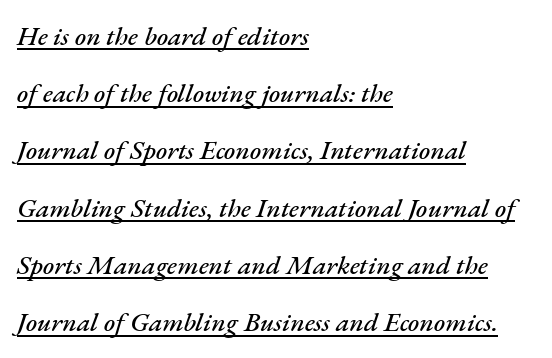
One-word summary of the alignment: left. In terms of leading, this rendering errs on the spacious side. This sample uses an oblique cut, with every glyph tilted off the vertical. This is underlined copy, the kind a proofreader might mark for attention. Each word holds together tightly as a unit, with standard inter-letter gaps.
